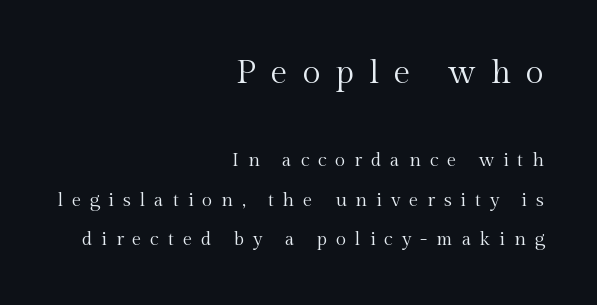
If you measured baseline to baseline, you'd find a long distance. A flush-right, rag-left setting is used for this passage. Do the letters lean? They stand straight. The typeface chosen for these lines features serifs.
